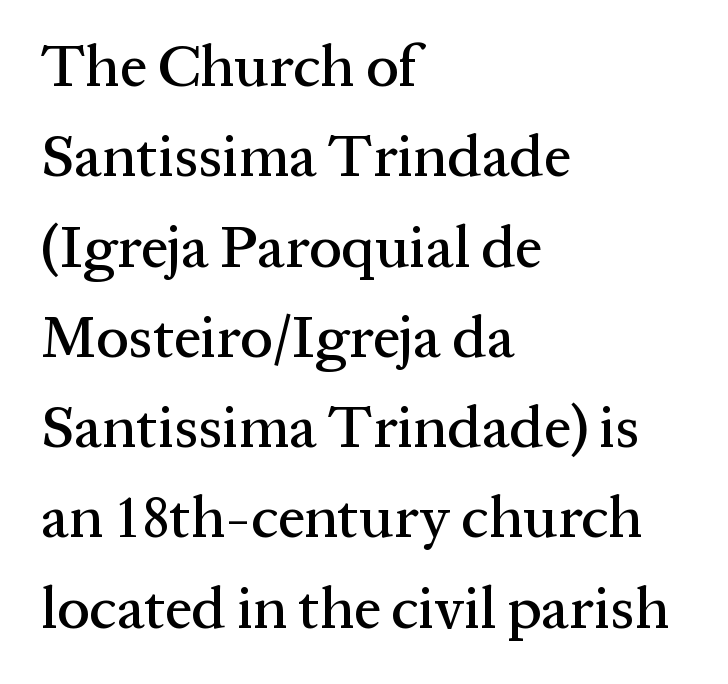
The image shows 59 px serif type, upright; set left-aligned, normal line spacing (1.53x), normal letter spacing, not underlined; medium stroke contrast and a medium x-height.
